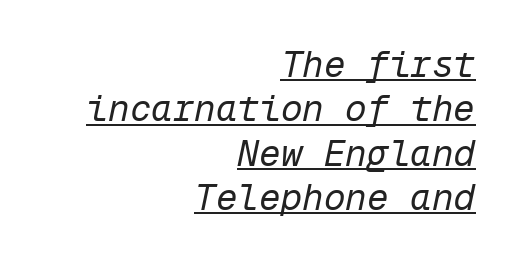
The image shows 36 px regular-weight type, italic (leaning right), monospaced; set right-aligned, line spacing 1.23x, normal letter spacing, underlined; low stroke contrast and a medium x-height.
